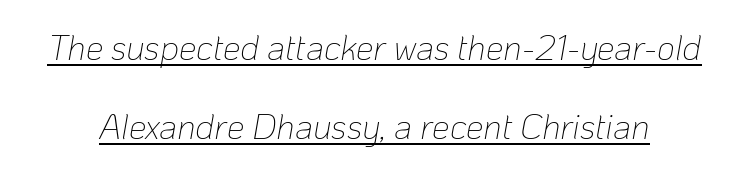
The image shows 35 px thin type, italic (leaning right); set loose line spacing (2.27x), normal letter spacing, underlined; low stroke contrast and a medium x-height.
